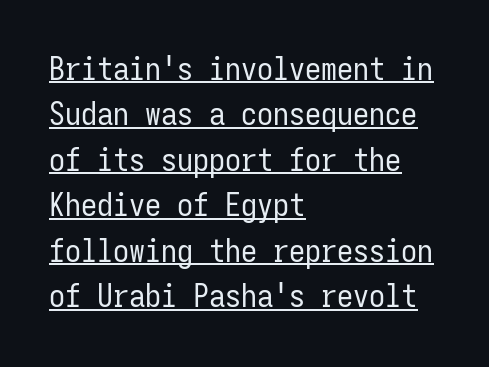
The image shows 32 px regular-weight, condensed sans-serif type, upright, monospaced; set left-aligned, normal line spacing (1.42x), normal letter spacing, underlined; low stroke contrast and a medium x-height.
